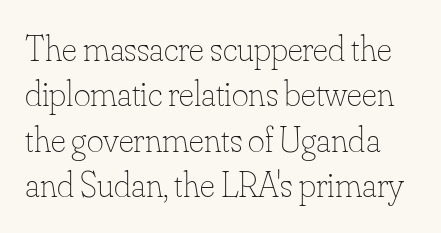
A typesetter would call this proportional, since set widths differ per character. The passage shown has conventional tracking throughout. Words float on clear page, feet unadorned. The vertical gap from one line to the next is medium.
